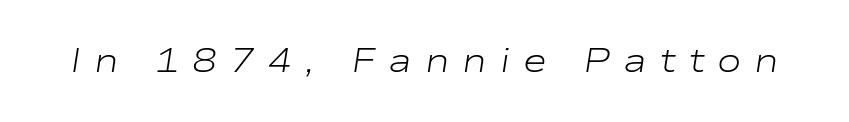
{"italic": "yes", "lean": "right", "slant_degrees": 9, "bold": "no", "weight": "light", "width": "wide", "stroke_contrast": "low", "x_height": "medium", "monospaced": "no", "underline": "no", "letter_spacing": "wide", "letter_spacing_em": 0.39, "glyph_px": 33}
